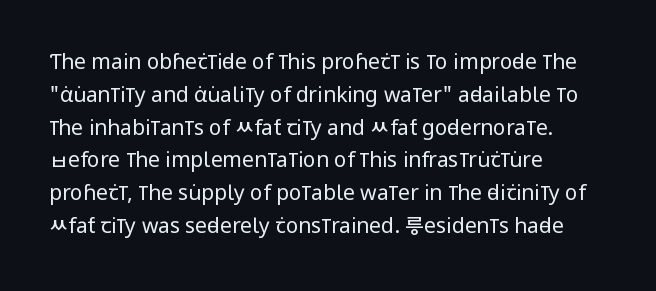
The image shows 21 px text type, upright; set left-aligned, normal line spacing (1.56x), normal letter spacing, not underlined.
